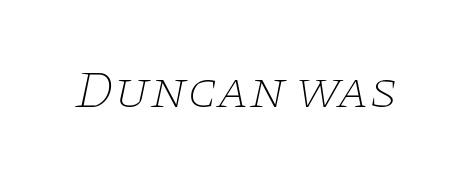
Q: Is the text bold? A: No.
Q: Is the text italic (slanted)? A: Yes, it leans right by about 11 degrees.
Q: Is the typeface a serif or a sans-serif typeface? A: Serif.
Q: Is the text underlined? A: No.
Q: Is the spacing between letters normal or unusually wide? A: Normal.
Q: Width (condensed, normal, or wide)? A: Wide.
Q: Stroke contrast? A: Low.
Q: x-height? A: Large.
Q: Monospaced? A: No.
